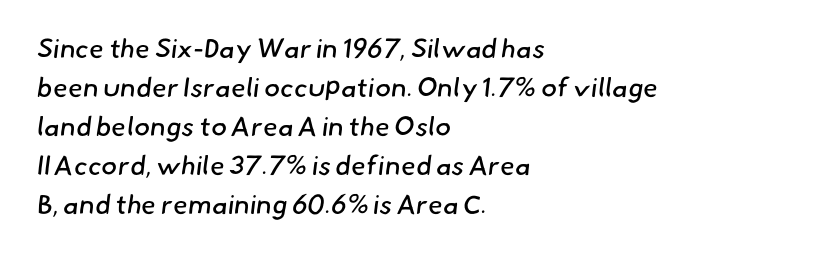
The image shows 27 px text type; set left-aligned, normal line spacing (1.44x), normal letter spacing, not underlined.
